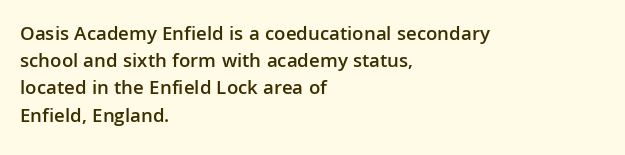
{"italic": "no", "bold": "semi", "underline": "no", "align": "left", "line_spacing": "normal", "line_spacing_ratio": 1.36, "letter_spacing": "normal", "letter_spacing_em": 0.0, "glyph_px": 20}
